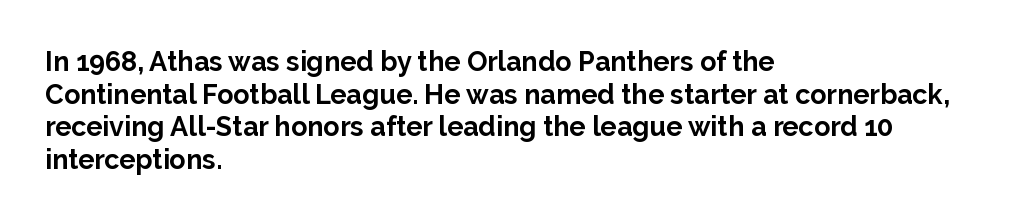
The glyphs are unaccompanied by any horizontal stroke below them. The passage shown is emphatically bold. The lettering holds an erect, upright posture throughout. Here the glyphs are tracked normally, forming tight word shapes.
